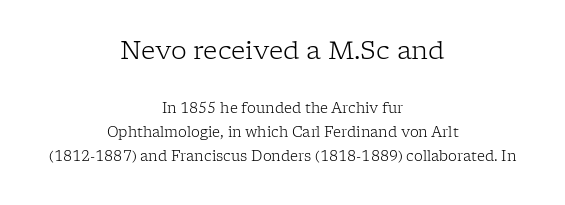
The image shows 25 px text type, upright; set centered, line spacing 1.72x, normal letter spacing, not underlined; the first (top) block is 1.79x larger.
